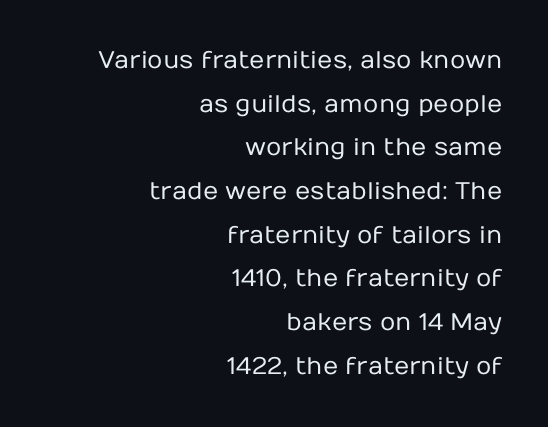
Q: Is the text bold? A: No.
Q: Is the text italic (slanted)? A: No, it is upright.
Q: Is the text underlined? A: No.
Q: How is the paragraph aligned? A: Right-aligned.
Q: Is the spacing between letters normal or unusually wide? A: Normal.
